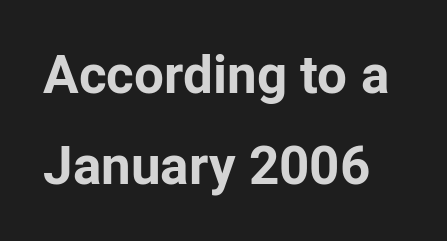
Q: Is the text bold? A: Yes.
Q: Is the text italic (slanted)? A: No, it is upright.
Q: Is the typeface a serif or a sans-serif typeface? A: Sans-serif.
Q: Is the text underlined? A: No.
Q: Is the spacing between letters normal or unusually wide? A: Normal.
Q: Width (condensed, normal, or wide)? A: Normal.
Q: Stroke contrast? A: Low.
Q: x-height? A: Medium.
Q: Monospaced? A: No.
